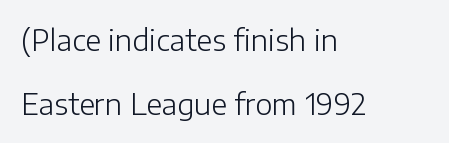
Q: Is the text bold? A: No.
Q: Is the text italic (slanted)? A: No, it is upright.
Q: Is the typeface a serif or a sans-serif typeface? A: Sans-serif.
Q: Is the text underlined? A: No.
Q: How is the paragraph aligned? A: Left-aligned.
Q: Is the spacing between letters normal or unusually wide? A: Normal.
Q: Is the spacing between lines tight, normal or loose? A: Loose.
Q: Width (condensed, normal, or wide)? A: Normal.
Q: Stroke contrast? A: Low.
Q: x-height? A: Medium.
Q: Monospaced? A: No.
